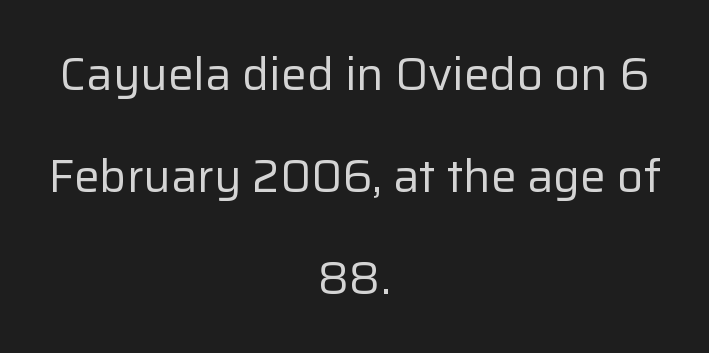
Q: Is the text bold? A: No.
Q: Is the text italic (slanted)? A: No, it is upright.
Q: Is the typeface a serif or a sans-serif typeface? A: Sans-serif.
Q: Is the text underlined? A: No.
Q: How is the paragraph aligned? A: Centered.
Q: Is the spacing between letters normal or unusually wide? A: Normal.
Q: Is the spacing between lines tight, normal or loose? A: Loose.
Q: Width (condensed, normal, or wide)? A: Normal.
Q: Stroke contrast? A: Low.
Q: x-height? A: Medium.
Q: Monospaced? A: No.
